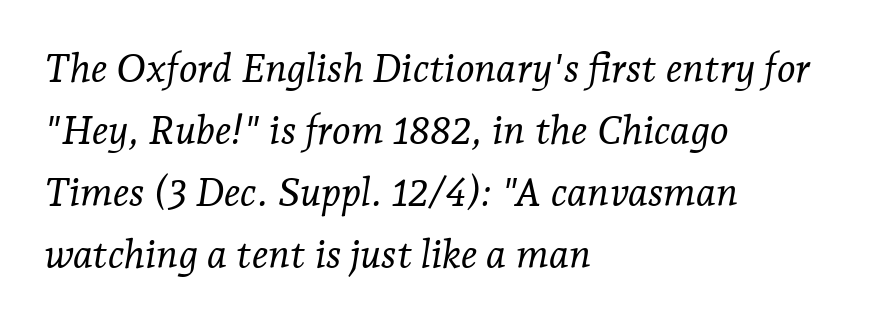
Q: Is the text bold? A: No.
Q: Is the text italic (slanted)? A: Yes, it leans right by about 7 degrees.
Q: Is the typeface a serif or a sans-serif typeface? A: Serif.
Q: Is the text underlined? A: No.
Q: How is the paragraph aligned? A: Left-aligned.
Q: Is the spacing between letters normal or unusually wide? A: Normal.
Q: Is the spacing between lines tight, normal or loose? A: Normal.
Q: Width (condensed, normal, or wide)? A: Normal.
Q: Stroke contrast? A: Low.
Q: x-height? A: Medium.
Q: Monospaced? A: No.
